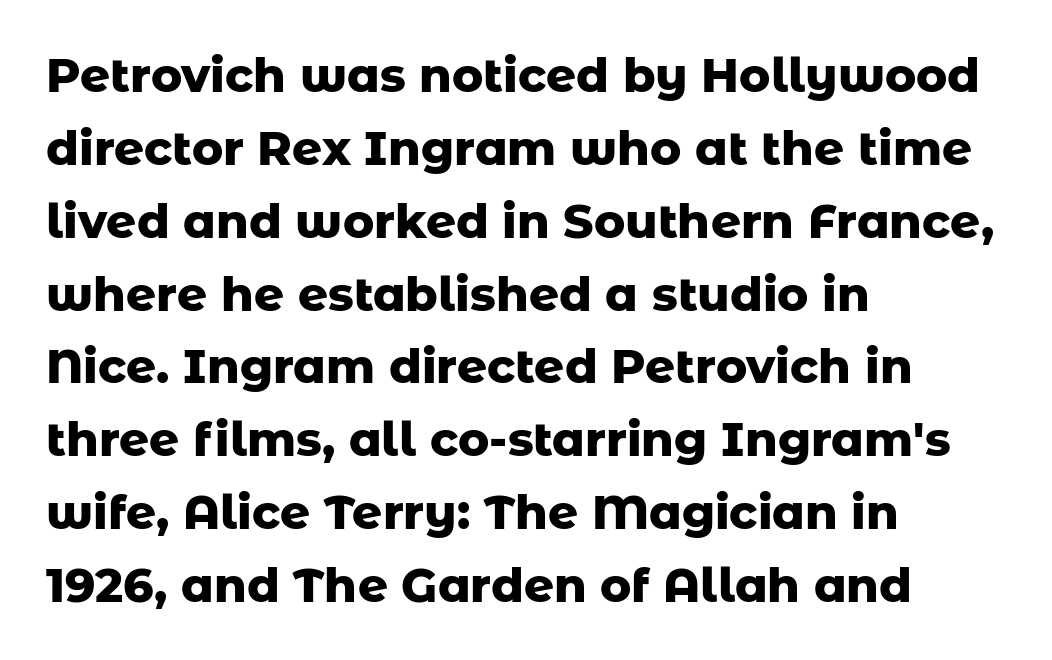
{"serif": "no", "italic": "no", "bold": "yes", "weight": "heavy", "width": "normal", "stroke_contrast": "low", "x_height": "medium", "monospaced": "no", "underline": "no", "align": "left", "line_spacing": "normal", "line_spacing_ratio": 1.55, "letter_spacing": "normal", "letter_spacing_em": 0.0, "glyph_px": 47}
